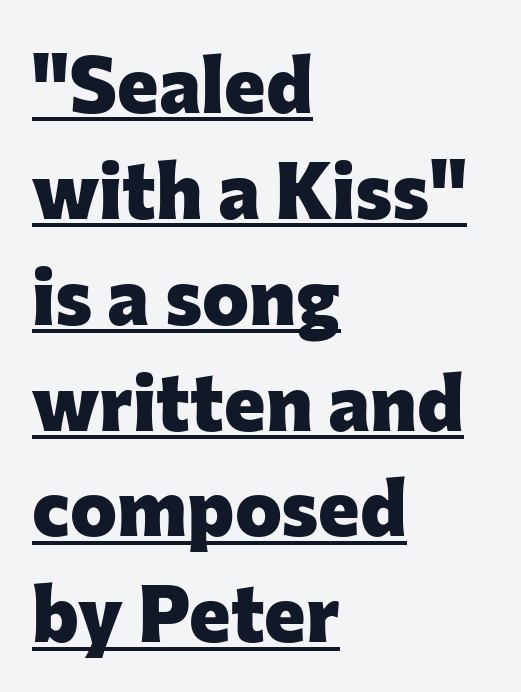
Line spacing here is normal. What kind of face is this? One without serifs — a sans. Check the space under the baseline: a stroke is drawn there. Think of a printed novel: that variable character pitch is what you see here.
